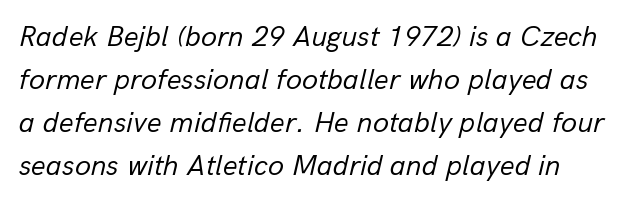
Q: Is the text bold? A: No.
Q: Is the text italic (slanted)? A: Yes, it leans right by about 13 degrees.
Q: Is the text underlined? A: No.
Q: Is the spacing between letters normal or unusually wide? A: Normal.
Q: Is the spacing between lines tight, normal or loose? A: Normal.
Q: Width (condensed, normal, or wide)? A: Normal.
Q: Stroke contrast? A: Low.
Q: x-height? A: Medium.
Q: Monospaced? A: No.
